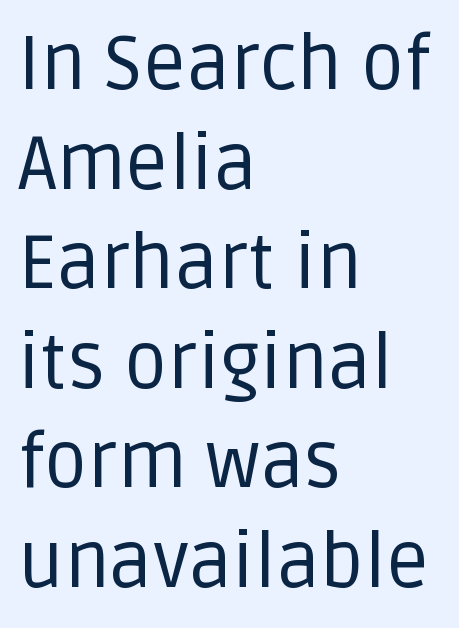
{"serif": "no", "italic": "no", "bold": "no", "weight": "regular", "width": "normal", "stroke_contrast": "low", "x_height": "large", "monospaced": "no", "underline": "no", "align": "left", "line_spacing": "normal", "line_spacing_ratio": 1.31, "letter_spacing": "normal", "letter_spacing_em": 0.0, "glyph_px": 76}
